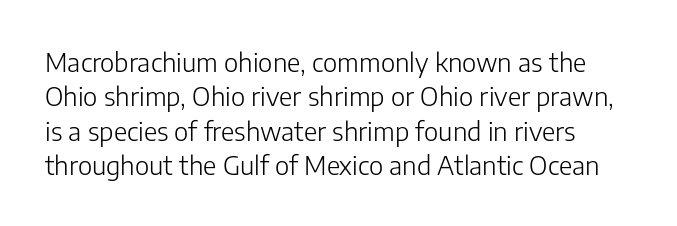
The image shows 26 px text type, upright; set normal line spacing (1.32x), normal letter spacing, not underlined.
